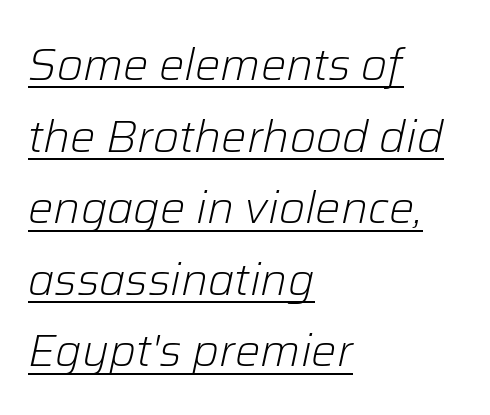
The image shows 45 px light type, italic (leaning right); set left-aligned, normal line spacing (1.59x), normal letter spacing, underlined; low stroke contrast and a medium x-height.
